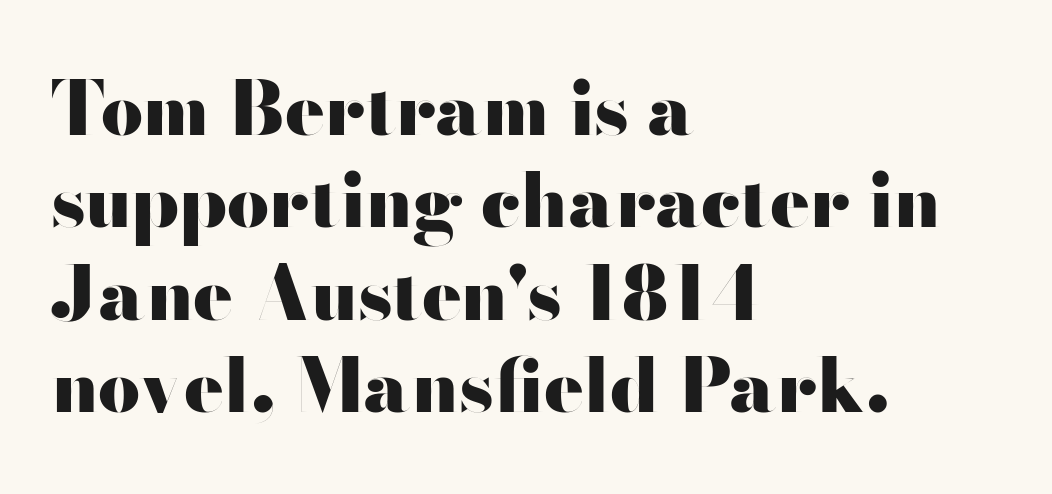
Q: Is the text bold? A: Yes.
Q: Is the text italic (slanted)? A: No, it is upright.
Q: Is the typeface a serif or a sans-serif typeface? A: Serif.
Q: Is the text underlined? A: No.
Q: How is the paragraph aligned? A: Left-aligned.
Q: Is the spacing between letters normal or unusually wide? A: Normal.
Q: Is the spacing between lines tight, normal or loose? A: Normal.
Q: Width (condensed, normal, or wide)? A: Wide.
Q: Stroke contrast? A: High.
Q: x-height? A: Small.
Q: Monospaced? A: No.
